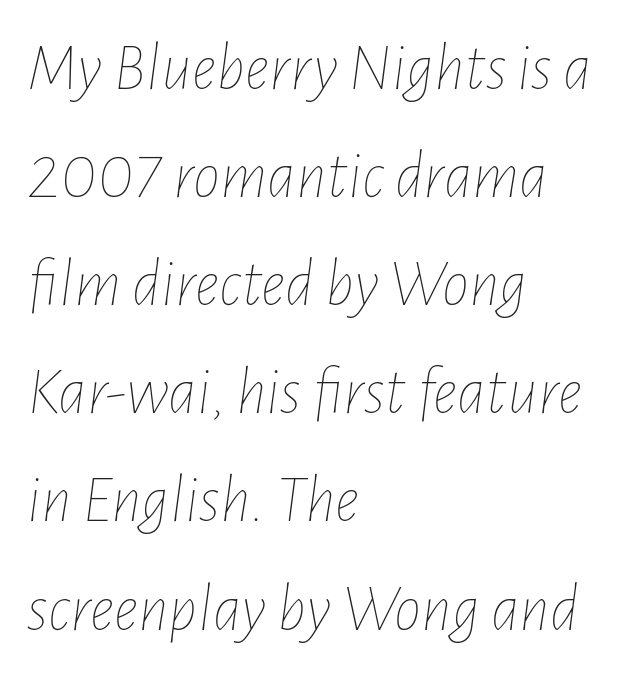
The letterforms sit shoulder to shoulder at normal distance. Looks like regular typesetting: each glyph gets only the width it needs. Check the space under the baseline: it is left empty. A classic flush-left, rag-right setting is used for this passage. Does the lettering tilt? It does — this is italic.
